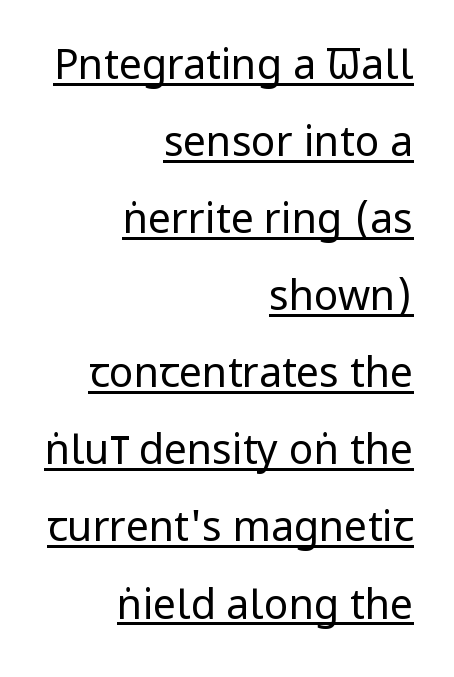
{"serif": "no", "italic": "no", "bold": "no", "weight": "regular", "width": "condensed", "stroke_contrast": "low", "x_height": "large", "monospaced": "no", "underline": "yes", "align": "right", "line_spacing_ratio": 1.88, "letter_spacing": "normal", "letter_spacing_em": 0.0, "glyph_px": 41}
